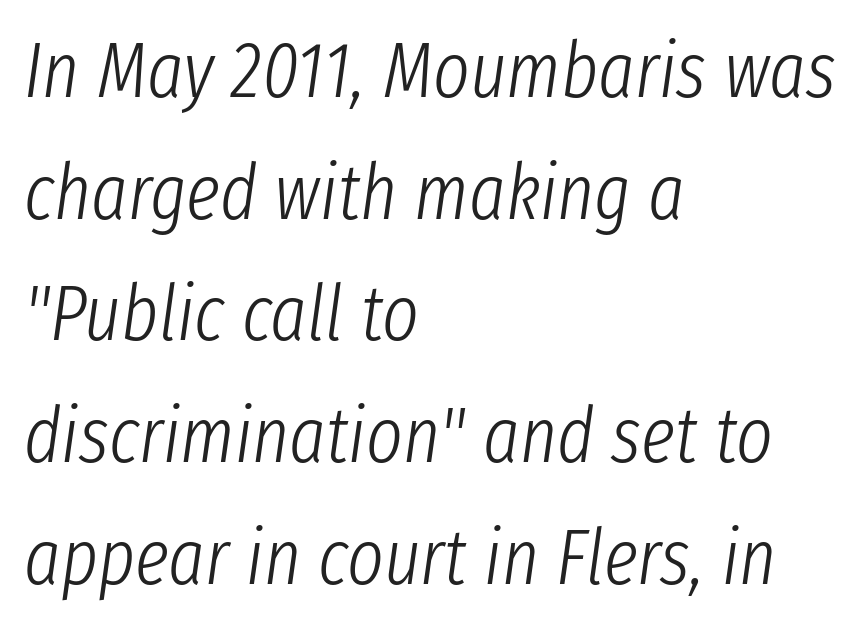
The image shows 78 px light, condensed type, italic (leaning right); set left-aligned, normal line spacing (1.56x), normal letter spacing, not underlined; low stroke contrast and a medium x-height.
